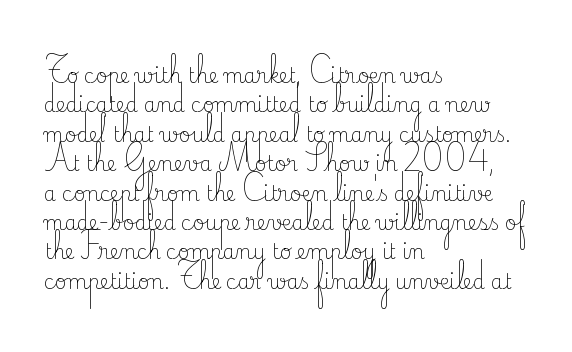
Q: Is the text bold? A: No.
Q: Is the text italic (slanted)? A: No, it is upright.
Q: Is the text underlined? A: No.
Q: How is the paragraph aligned? A: Left-aligned.
Q: Is the spacing between letters normal or unusually wide? A: Normal.
Q: Is the spacing between lines tight, normal or loose? A: Normal.
